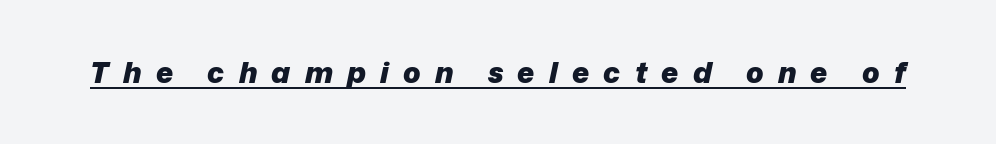
Q: Is the text bold? A: Yes.
Q: Is the text italic (slanted)? A: Yes, it leans right by about 12 degrees.
Q: Is the text underlined? A: Yes.
Q: Is the spacing between letters normal or unusually wide? A: Unusually wide.
Q: Width (condensed, normal, or wide)? A: Normal.
Q: Stroke contrast? A: Low.
Q: x-height? A: Medium.
Q: Monospaced? A: No.
